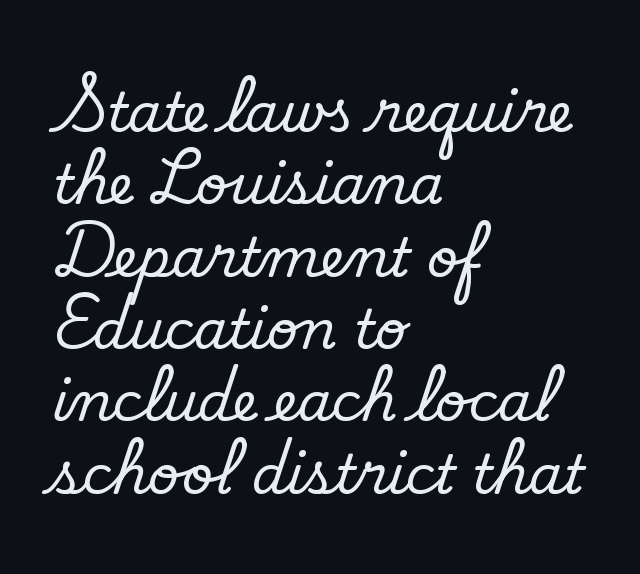
Grotesque or geometric, the face here clearly has no serifs. The passage is arranged the way most books set body copy — flush left. Baseline-to-baseline distance is the conventional proportion of letter height. Underline: absent. Each letter keeps its own natural width here, so spacing adapts to shape.
